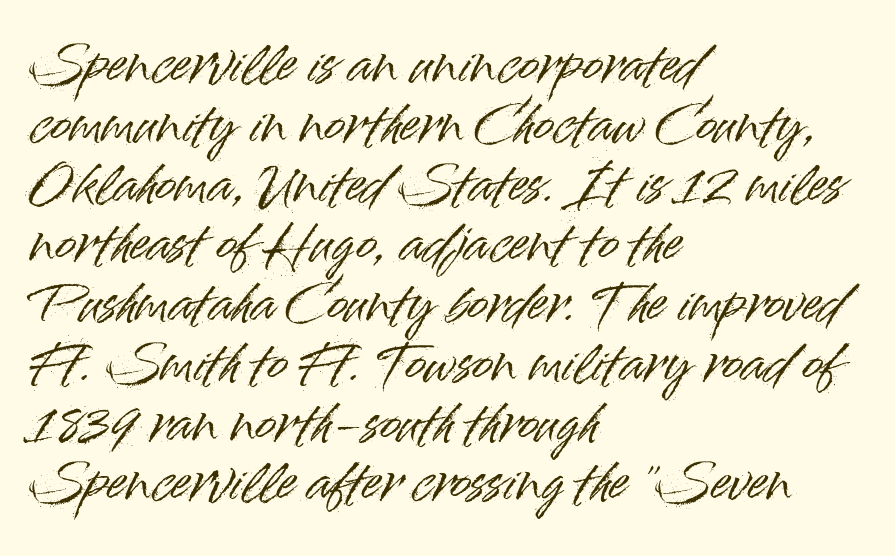
{"serif": "no", "width": "normal", "stroke_contrast": "high", "x_height": "small", "monospaced": "no", "underline": "no", "align": "left", "line_spacing_ratio": 1.22, "letter_spacing": "normal", "letter_spacing_em": 0.0, "glyph_px": 49}
